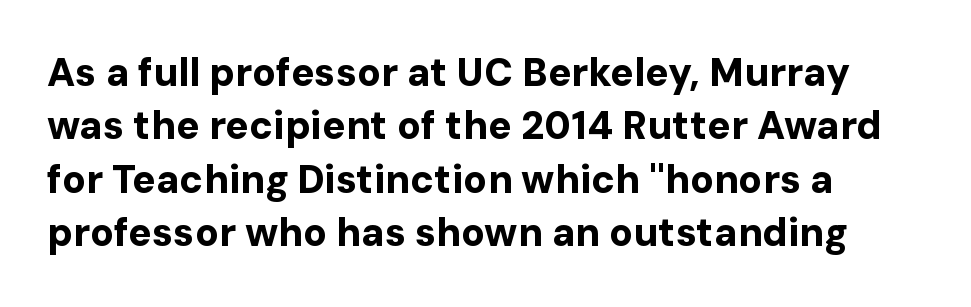
{"serif": "no", "italic": "no", "bold": "yes", "weight": "bold", "width": "normal", "stroke_contrast": "low", "x_height": "medium", "monospaced": "no", "underline": "no", "align": "left", "line_spacing": "normal", "line_spacing_ratio": 1.37, "letter_spacing": "normal", "letter_spacing_em": 0.0, "glyph_px": 39}
